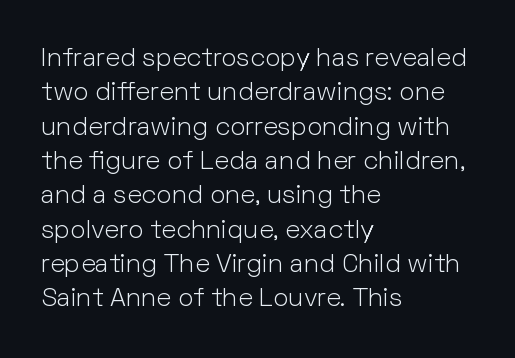
The image shows 26 px text type, upright; set left-aligned, normal line spacing (1.32x), normal letter spacing, not underlined.
